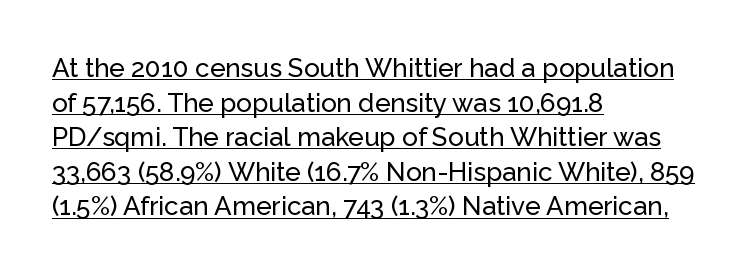
Q: Is the text italic (slanted)? A: No, it is upright.
Q: Is the text underlined? A: Yes.
Q: How is the paragraph aligned? A: Left-aligned.
Q: Is the spacing between letters normal or unusually wide? A: Normal.
Q: Is the spacing between lines tight, normal or loose? A: Normal.
